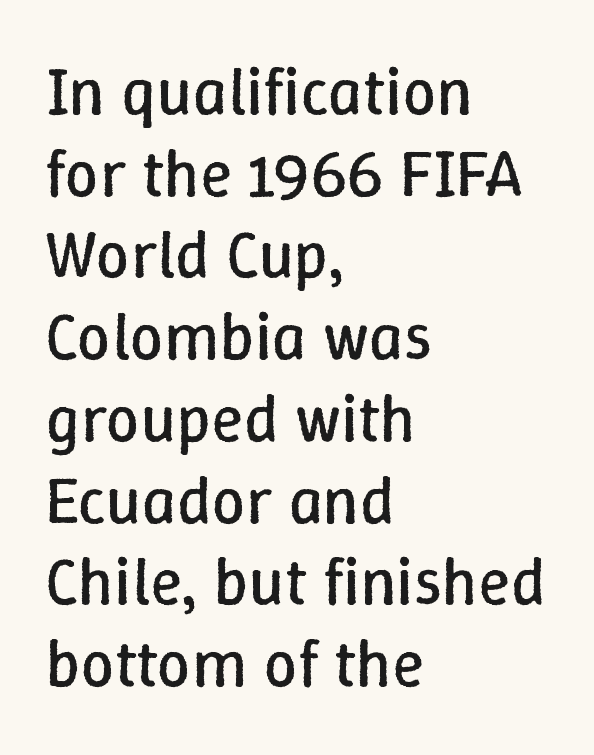
{"italic": "no", "bold": "no", "weight": "regular", "width": "normal", "stroke_contrast": "low", "x_height": "medium", "monospaced": "no", "underline": "no", "align": "left", "line_spacing_ratio": 1.22, "letter_spacing": "normal", "letter_spacing_em": 0.0, "glyph_px": 67}
